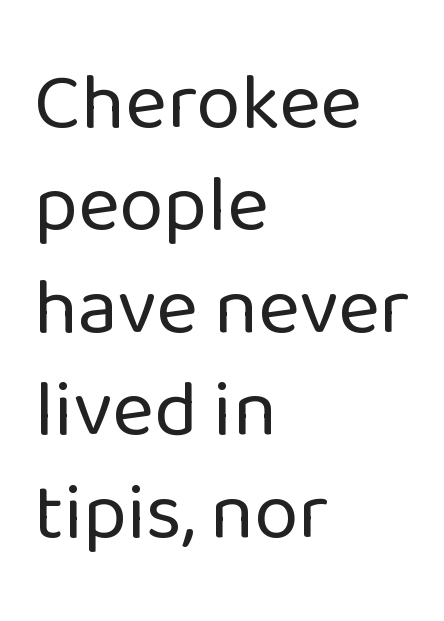
{"serif": "no", "italic": "no", "bold": "no", "weight": "regular", "width": "normal", "stroke_contrast": "low", "x_height": "medium", "monospaced": "no", "underline": "no", "align": "left", "line_spacing": "normal", "line_spacing_ratio": 1.28, "letter_spacing": "normal", "letter_spacing_em": 0.0, "glyph_px": 80}
